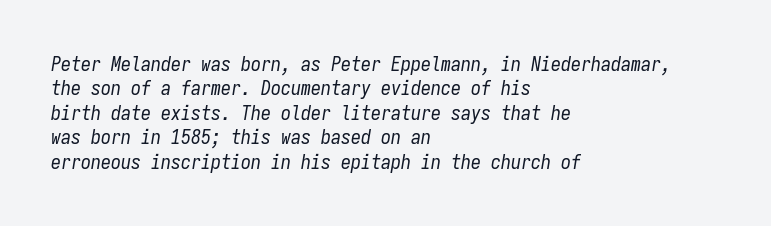
Stroke mass is kept to a normal reading level or below. Descenders hang freely into open space. Teacher's note: observe the even left margin — that is flush-left alignment. Is the type slanted? Yes — the strokes lean at a clear angle. Inter-character spacing is left at the font's built-in metrics.
